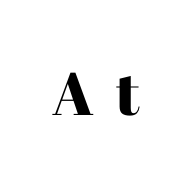
The image shows 60 px serif type, upright; set unusually wide letter spacing (+0.38 em), not underlined; high stroke contrast and a medium x-height.
